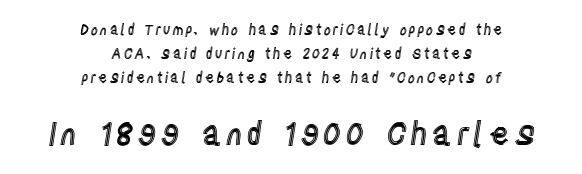
{"width": "condensed", "x_height": "large", "monospaced": "no", "underline": "no", "align": "center", "line_spacing_ratio": 1.72, "larger_block": "second", "size_ratio": 2.21, "glyph_px": 31}
